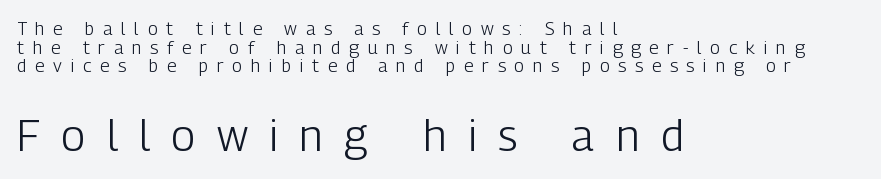
This sample has the flowing, uneven cadence of proportional lettering. To sum up the face: it is a sans, with no serifs. A bare baseline throughout the passage. You can tell it's not italic because the verticals are truly vertical. Rows of type sit shoulder to shoulder in the vertical direction. Look at the glyph heights: the lower group is clearly the bigger setting.
